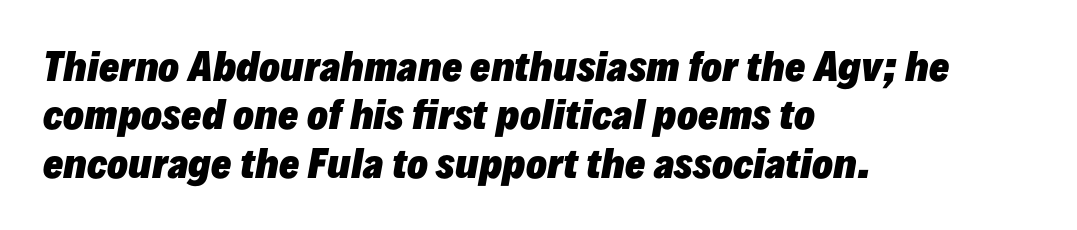
Q: Is the text bold? A: Yes.
Q: Is the text italic (slanted)? A: Yes, it leans right by about 10 degrees.
Q: Is the text underlined? A: No.
Q: How is the paragraph aligned? A: Left-aligned.
Q: Is the spacing between letters normal or unusually wide? A: Normal.
Q: Is the spacing between lines tight, normal or loose? A: Normal.
Q: Width (condensed, normal, or wide)? A: Normal.
Q: Stroke contrast? A: Low.
Q: x-height? A: Medium.
Q: Monospaced? A: No.
